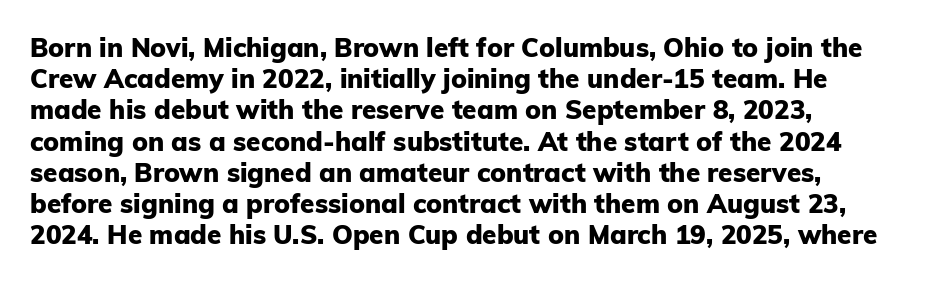
{"italic": "no", "bold": "yes", "underline": "no", "align": "left", "line_spacing_ratio": 1.2, "letter_spacing": "normal", "letter_spacing_em": 0.0, "glyph_px": 26}
